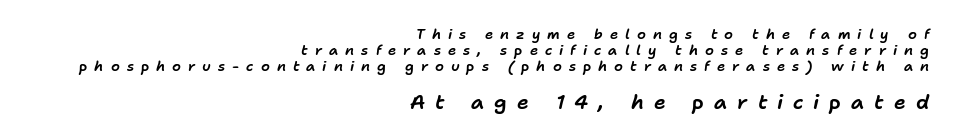
The image shows 20 px text type, italic (leaning right); set right-aligned, tight line spacing (1.14x), unusually wide letter spacing (+0.5 em), not underlined; the second (bottom) block is 1.43x larger.
